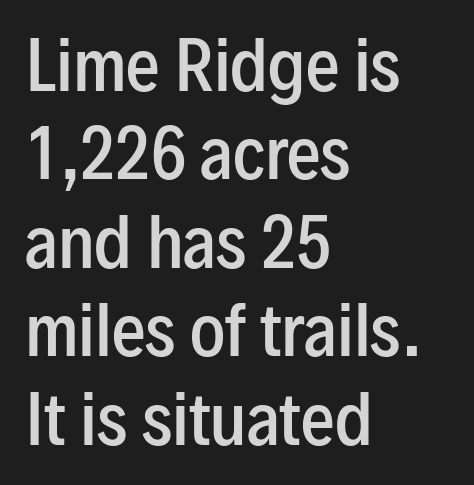
Q: Is the text bold? A: Semi-bold.
Q: Is the text italic (slanted)? A: No, it is upright.
Q: Is the typeface a serif or a sans-serif typeface? A: Sans-serif.
Q: Is the text underlined? A: No.
Q: How is the paragraph aligned? A: Left-aligned.
Q: Is the spacing between letters normal or unusually wide? A: Normal.
Q: Is the spacing between lines tight, normal or loose? A: Normal.
Q: Width (condensed, normal, or wide)? A: Condensed.
Q: Stroke contrast? A: Low.
Q: x-height? A: Medium.
Q: Monospaced? A: No.
